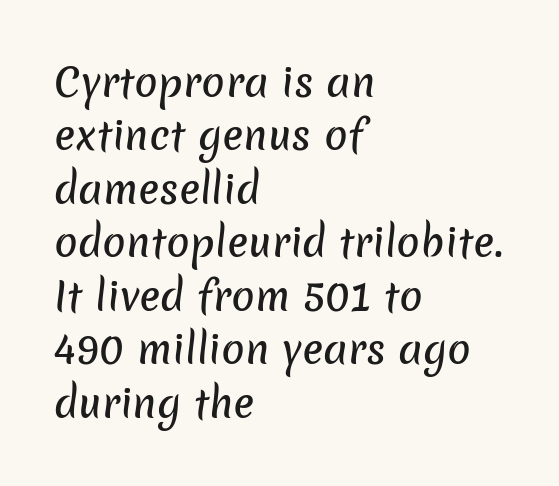
Beneath every word, the page is bare. Words appear dense and cohesive because spacing is normal. Students, observe: this is what conventionally led text looks like. The rendering anchors every line to the left-hand side. You could not count columns in this text — the font is proportionally spaced. Is this a sans? Yes — the strokes have no serifs.
